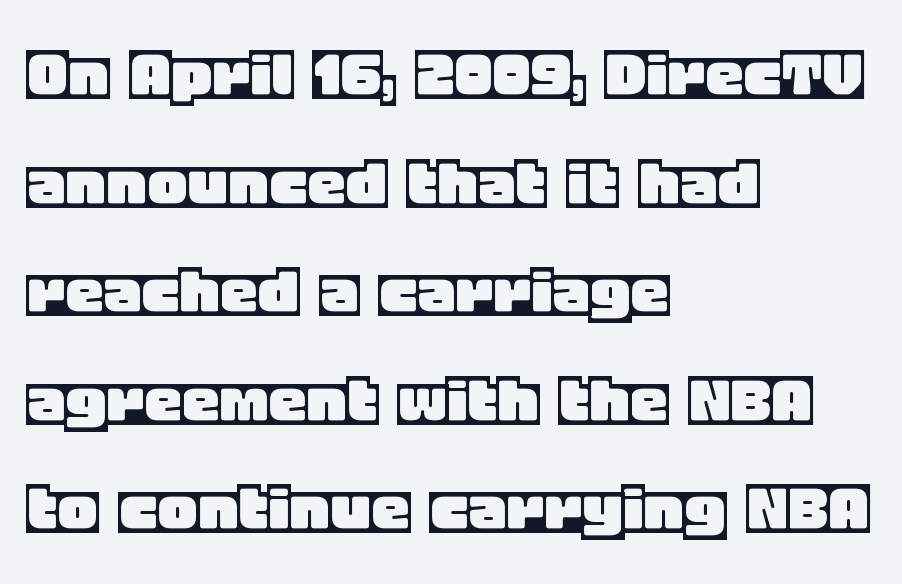
Q: Is the text italic (slanted)? A: No, it is upright.
Q: Is the text underlined? A: No.
Q: How is the paragraph aligned? A: Left-aligned.
Q: Is the spacing between letters normal or unusually wide? A: Normal.
Q: Is the spacing between lines tight, normal or loose? A: Normal.
Q: Width (condensed, normal, or wide)? A: Normal.
Q: x-height? A: Large.
Q: Monospaced? A: No.
